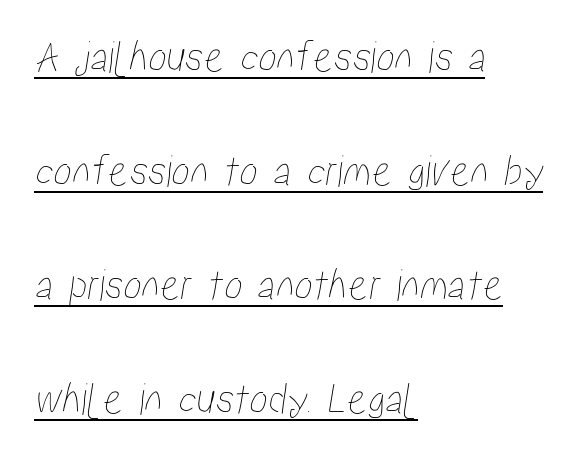
Line spacing here is loose. You could not count columns in this text — the font is proportionally spaced. Underlining? Definitely there. A typesetter would call this zero additional tracking. Every row of glyphs begins at an identical x-position on the left.
